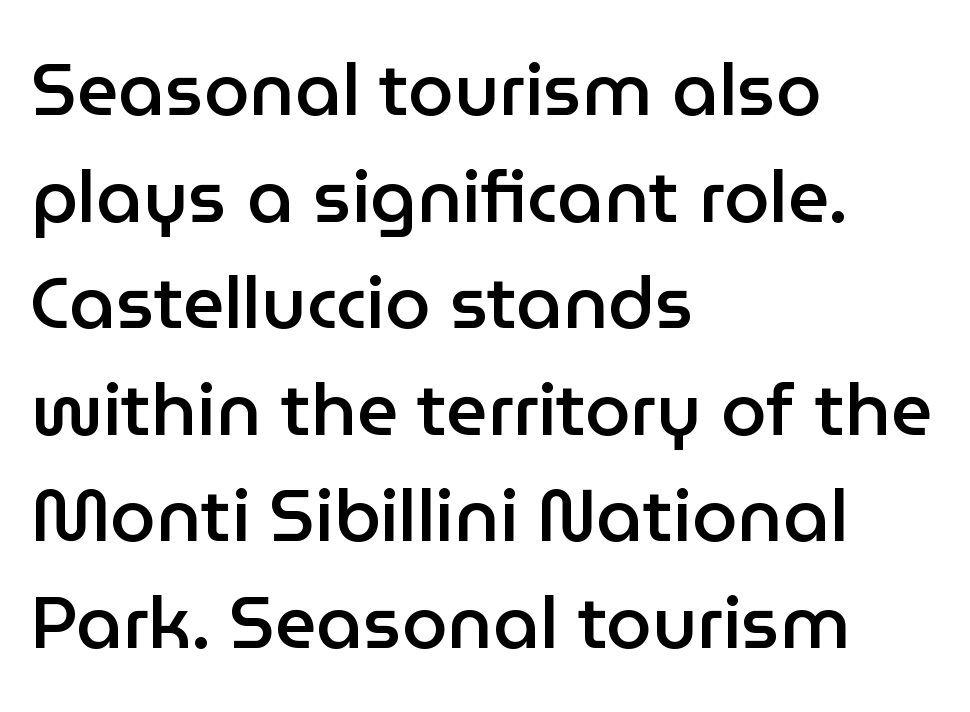
Character widths vary here, with narrow letters taking less room than wide ones. Reading down the column, the eye jumps a familiar distance to each next line. The lettering stays uniformly vertical, giving the passage a roman look. Descenders hang freely into open space. Every row of glyphs begins at an identical x-position on the left. Moderately thickened strokes mark this as semibold type.
